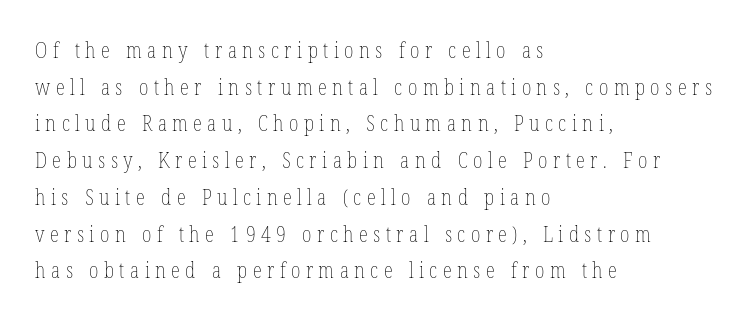
The image shows 21 px text type, upright; set left-aligned, line spacing 1.75x, unusually wide letter spacing (+0.26 em), not underlined.
